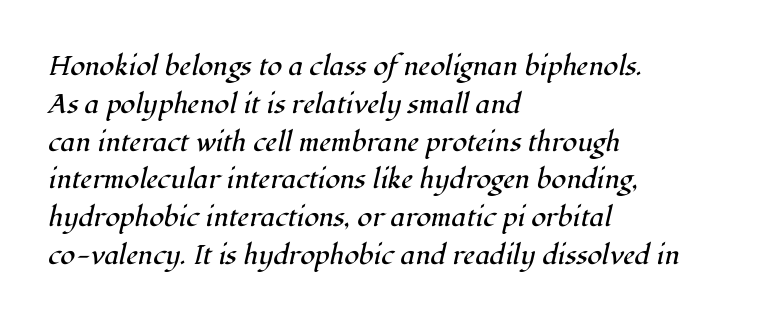
{"italic": "yes", "lean": "right", "slant_degrees": 12, "bold": "no", "underline": "no", "align": "left", "line_spacing": "normal", "line_spacing_ratio": 1.4, "letter_spacing": "normal", "letter_spacing_em": 0.0, "glyph_px": 27}
